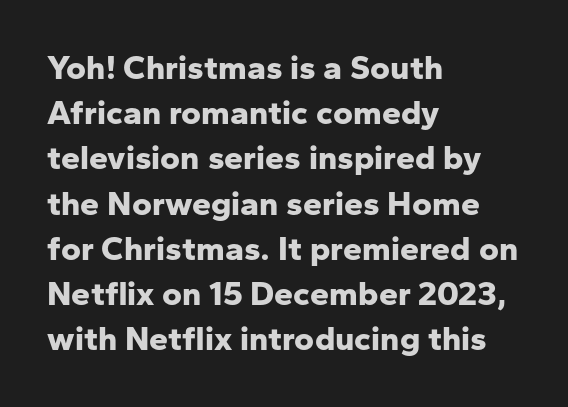
When letters stand straight like this, we call the style roman or upright. Horizontally, the lines are justified to the leading edge only. Spacing verdict: proportional, widths tailored to each character. The leading is moderate, giving the passage an even texture. On the weight axis this lands at bold, roughly 700. Look at the tracking — it's just the regular setting, nothing added.
